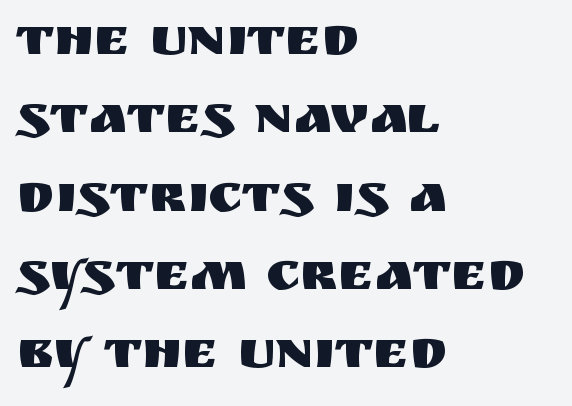
Q: Is the text italic (slanted)? A: No, it is upright.
Q: Is the typeface a serif or a sans-serif typeface? A: Sans-serif.
Q: Is the text underlined? A: No.
Q: How is the paragraph aligned? A: Left-aligned.
Q: Is the spacing between letters normal or unusually wide? A: Normal.
Q: Is the spacing between lines tight, normal or loose? A: Normal.
Q: Width (condensed, normal, or wide)? A: Normal.
Q: Stroke contrast? A: Medium.
Q: x-height? A: Large.
Q: Monospaced? A: No.
